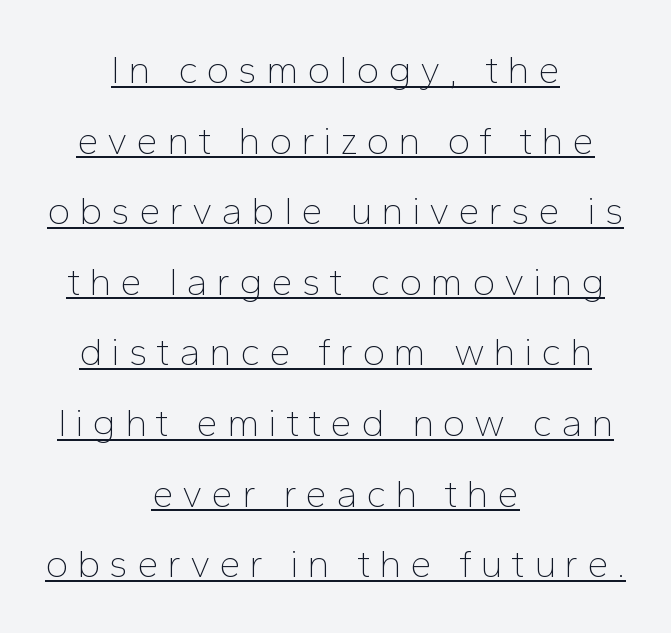
{"serif": "no", "italic": "no", "bold": "no", "weight": "thin", "width": "normal", "stroke_contrast": "low", "x_height": "medium", "monospaced": "no", "underline": "yes", "align": "center", "line_spacing_ratio": 1.81, "letter_spacing": "wide", "letter_spacing_em": 0.22, "glyph_px": 39}
